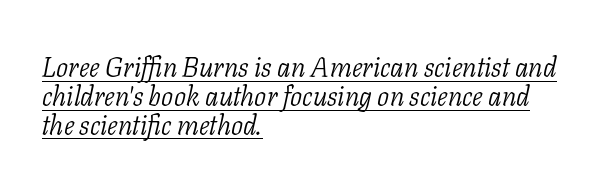
This rendering uses left alignment, leaving the right contour irregular. No letter is thick-stroked: the sample isn't bold. Leading is clearly below the norm, producing a dense column. An italicized treatment has been applied to the whole sample.
